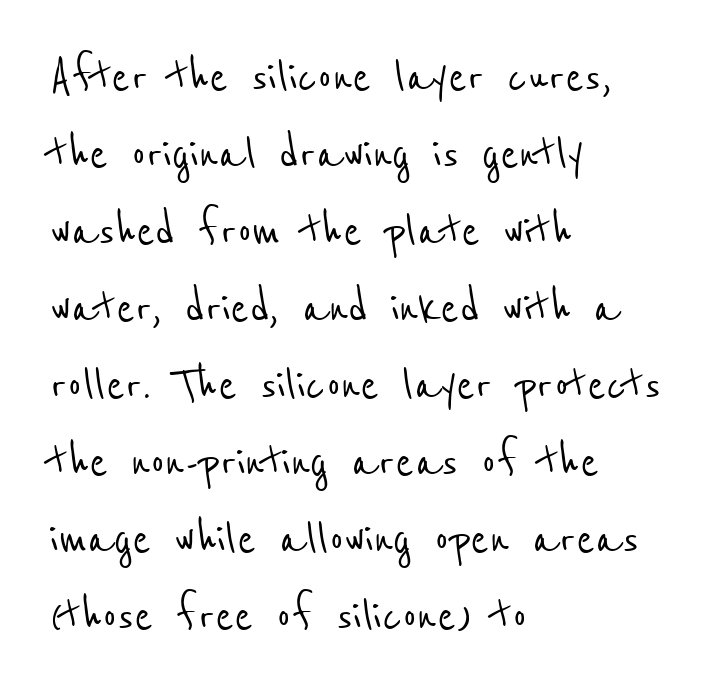
{"serif": "no", "width": "condensed", "stroke_contrast": "low", "x_height": "medium", "monospaced": "no", "underline": "no", "align": "left", "line_spacing": "normal", "line_spacing_ratio": 1.4, "letter_spacing": "normal", "letter_spacing_em": 0.0, "glyph_px": 55}
